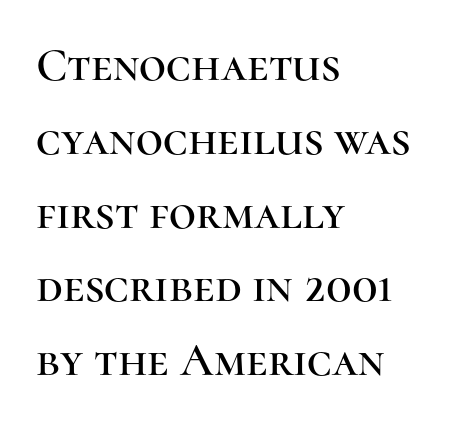
The image shows 47 px serif type, upright; set left-aligned, normal line spacing (1.57x), normal letter spacing, not underlined; high stroke contrast and a medium x-height.
